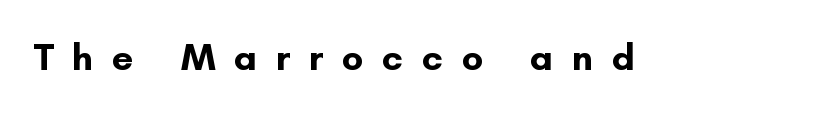
The string is rendered with underlining switched off. The font is running at its bold setting. Posture: vertical. A sans-serif font was chosen for this passage.
